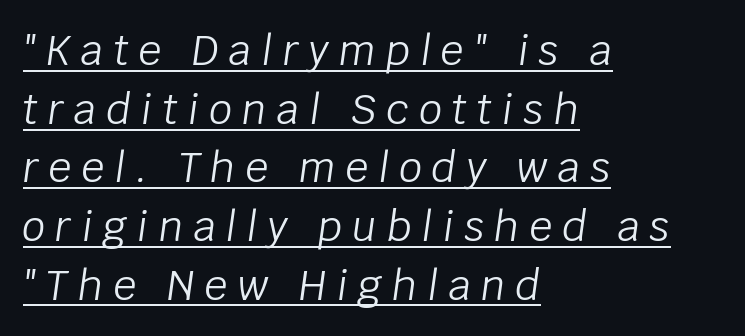
{"italic": "yes", "lean": "right", "slant_degrees": 8, "bold": "no", "weight": "light", "width": "normal", "stroke_contrast": "low", "x_height": "large", "monospaced": "no", "underline": "yes", "align": "left", "line_spacing": "normal", "line_spacing_ratio": 1.43, "letter_spacing": "wide", "letter_spacing_em": 0.24, "glyph_px": 41}
